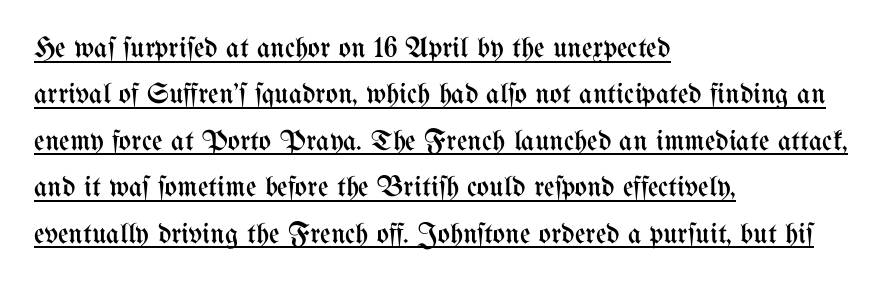
The letters sit at their default tracking, neither squeezed nor spread. Alignment: flush left. The rows are spaced the way most documents space them. Caption: lettering with a line underneath. Think of a printed novel: that variable character pitch is what you see here. A typesetter would mark this as roman, not italic.
